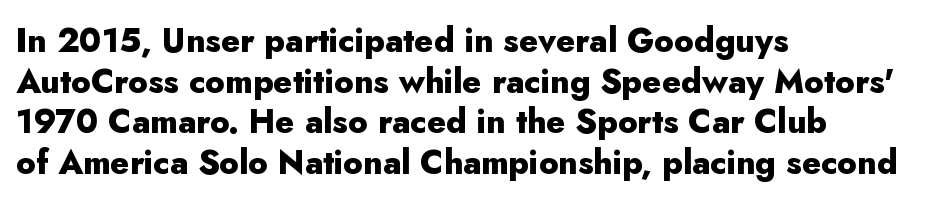
Q: Is the text bold? A: Yes.
Q: Is the text italic (slanted)? A: No, it is upright.
Q: Is the typeface a serif or a sans-serif typeface? A: Sans-serif.
Q: Is the text underlined? A: No.
Q: How is the paragraph aligned? A: Left-aligned.
Q: Is the spacing between letters normal or unusually wide? A: Normal.
Q: Width (condensed, normal, or wide)? A: Normal.
Q: Stroke contrast? A: Low.
Q: x-height? A: Small.
Q: Monospaced? A: No.
